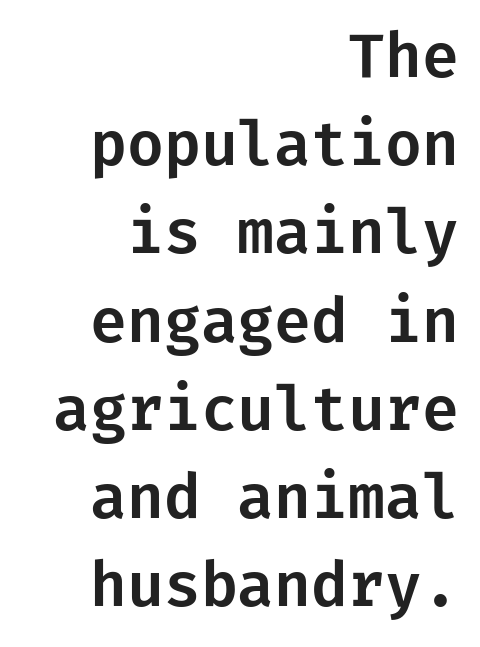
The compositor pushed each line to the right boundary. Leading matches the norm, producing a regular column. The letters stand upright; this is a roman face. Type style note: lacks serifs. Each word holds together tightly as a unit, with standard inter-letter gaps. The gap between lines stays unmarked.
